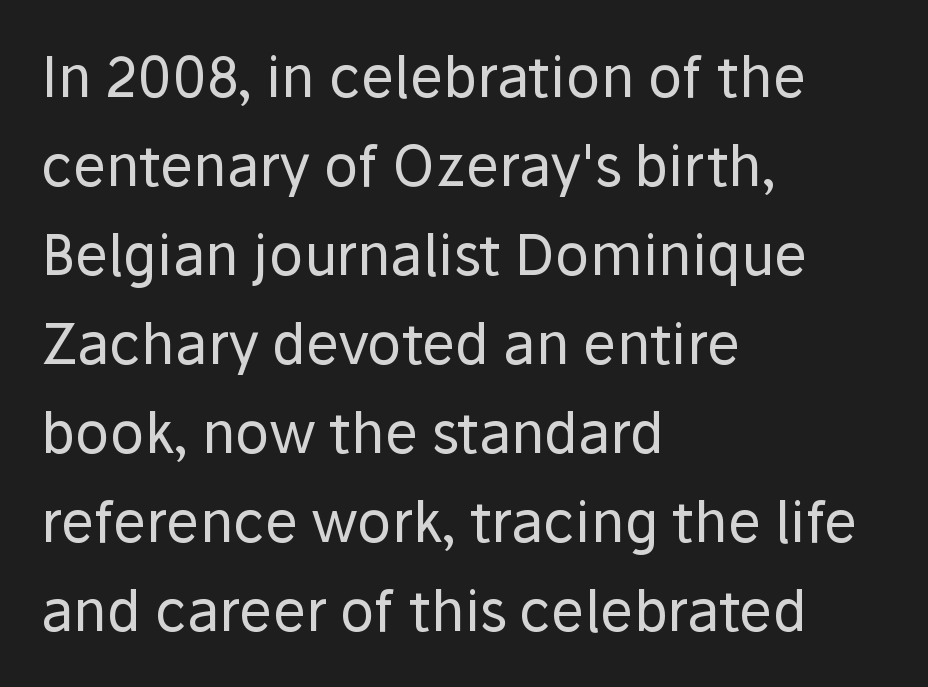
Q: Is the text bold? A: No.
Q: Is the text italic (slanted)? A: No, it is upright.
Q: Is the typeface a serif or a sans-serif typeface? A: Sans-serif.
Q: Is the text underlined? A: No.
Q: How is the paragraph aligned? A: Left-aligned.
Q: Is the spacing between letters normal or unusually wide? A: Normal.
Q: Is the spacing between lines tight, normal or loose? A: Normal.
Q: Width (condensed, normal, or wide)? A: Normal.
Q: Stroke contrast? A: Low.
Q: x-height? A: Medium.
Q: Monospaced? A: No.
